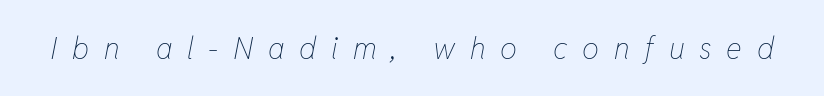
Q: Is the text bold? A: No.
Q: Is the text italic (slanted)? A: Yes, it leans right by about 11 degrees.
Q: Is the text underlined? A: No.
Q: Is the spacing between letters normal or unusually wide? A: Unusually wide.
Q: Width (condensed, normal, or wide)? A: Condensed.
Q: Stroke contrast? A: Low.
Q: x-height? A: Medium.
Q: Monospaced? A: No.
